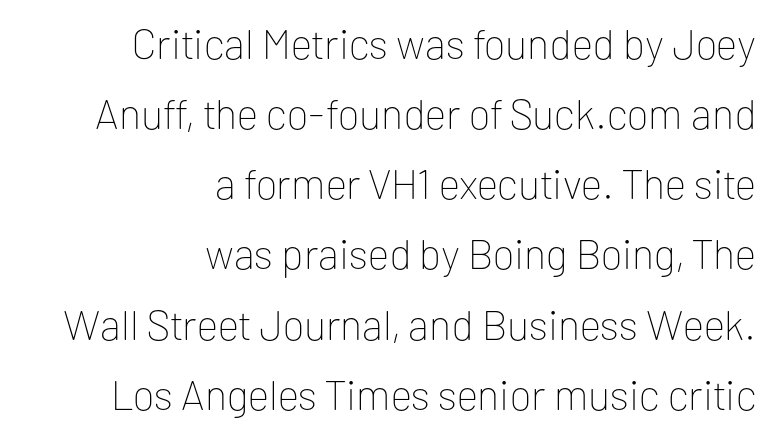
The image shows 42 px thin sans-serif type, upright; set right-aligned, normal line spacing (1.67x), normal letter spacing, not underlined; low stroke contrast and a medium x-height.
